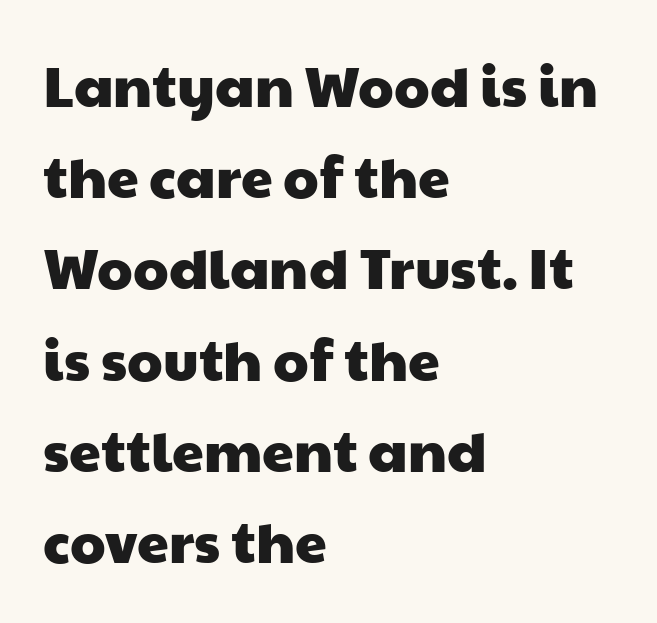
The image shows 57 px wide sans-serif type; set left-aligned, normal line spacing (1.6x), normal letter spacing, not underlined; low stroke contrast and a medium x-height.
